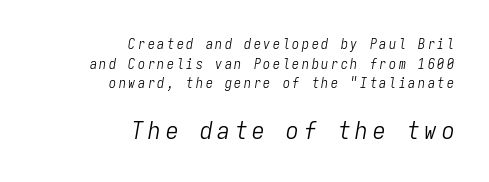
{"italic": "yes", "lean": "right", "slant_degrees": 9, "bold": "no", "underline": "no", "align": "right", "line_spacing": "normal", "line_spacing_ratio": 1.4, "larger_block": "second", "size_ratio": 1.79, "glyph_px": 25}
